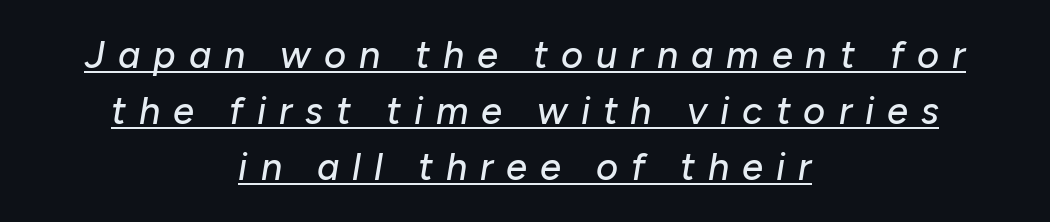
You could only call the tracking loose — the letters float apart. Centered paragraph, ragged on both sides. Yep, that's italic — everything's leaning. Whoever set this chose a conventional vertical rhythm. Proportional: the letters do not fall into vertical columns. Descenders here cross a horizontal rule under the line.
